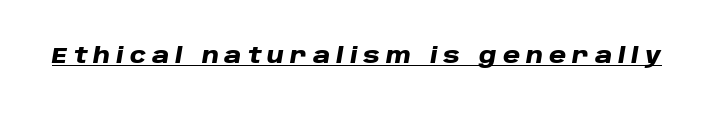
{"italic": "yes", "lean": "right", "slant_degrees": 10, "bold": "yes", "underline": "yes", "letter_spacing": "wide", "letter_spacing_em": 0.29, "glyph_px": 21}
